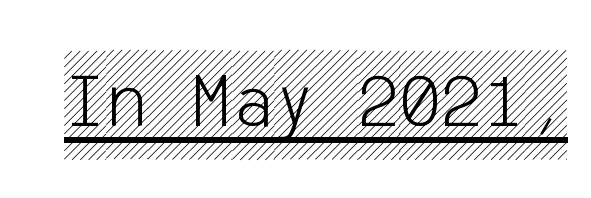
This is roman type, the default non-slanted kind. Students, note that the glyphs here touch the page at normal intervals. A continuous stroke trails under the words, as in a hyperlink.
